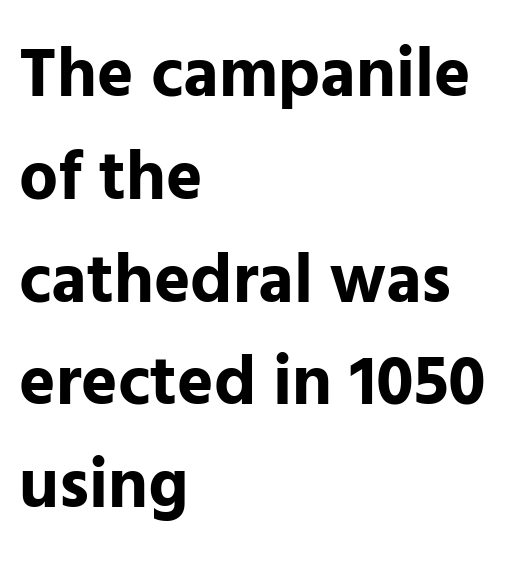
Is the block centered? No — it sits flush against the left margin. Words float on clear page, feet unadorned. The passage shown is emphatically bold. Notice how the stems are strictly vertical — no italics here. A typesetter would call this proportional, since set widths differ per character. Vertical spacing — default.
